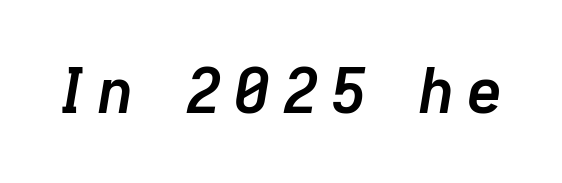
{"italic": "yes", "lean": "right", "slant_degrees": 9, "bold": "yes", "weight": "semibold", "width": "normal", "stroke_contrast": "low", "x_height": "medium", "monospaced": "no", "underline": "no", "glyph_px": 63}
